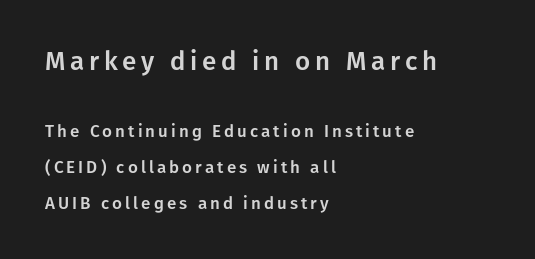
The image shows 26 px text type, upright; set left-aligned, loose line spacing (2.12x), not underlined; the first (top) block is 1.53x larger.
